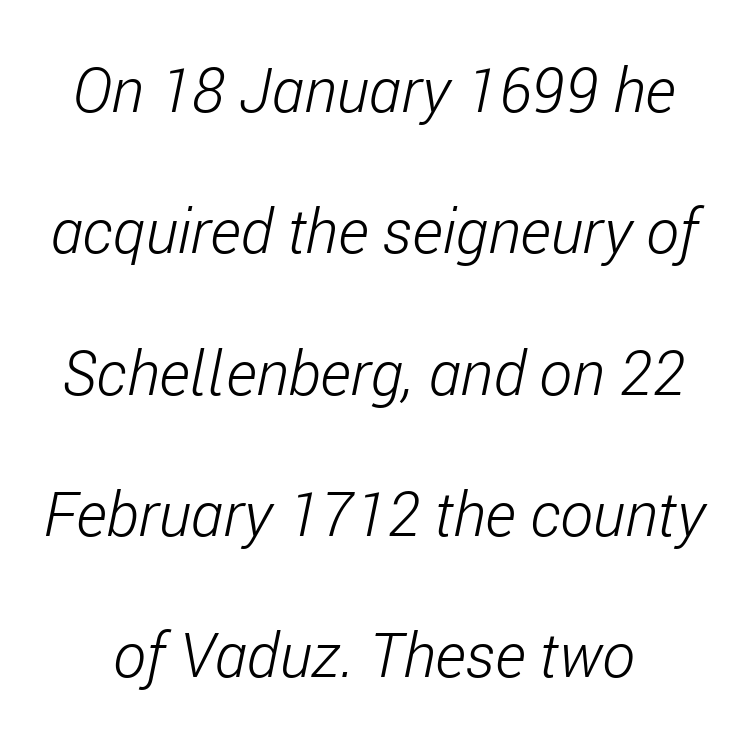
The image shows 62 px light, condensed type, italic (leaning right); set loose line spacing (2.28x), normal letter spacing, not underlined; low stroke contrast and a medium x-height.
